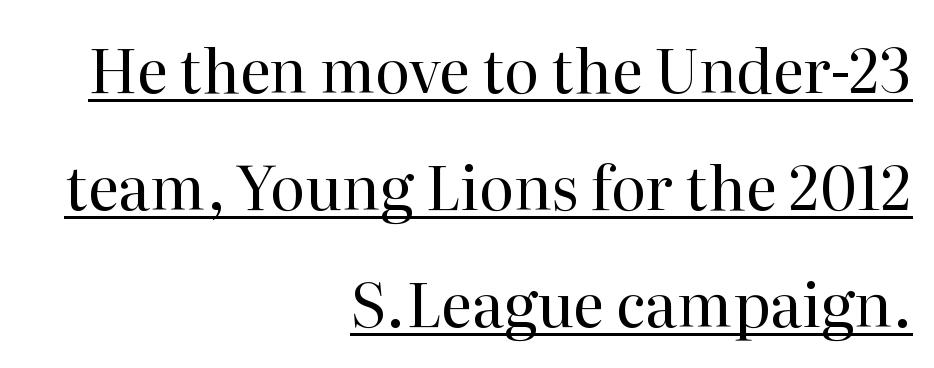
Style check: upright. Has an underline been added? It has. These lines keep a tight, regular rhythm from letter to letter. The rendering uses a large line-height, opening up the rows. Are there feet on the stems? There are — it's a serif.
